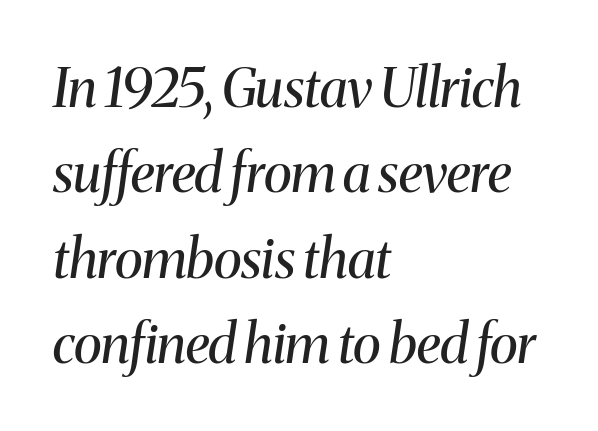
Q: Is the text bold? A: No.
Q: Is the text italic (slanted)? A: Yes, it leans right by about 8 degrees.
Q: Is the typeface a serif or a sans-serif typeface? A: Serif.
Q: Is the text underlined? A: No.
Q: How is the paragraph aligned? A: Left-aligned.
Q: Is the spacing between letters normal or unusually wide? A: Normal.
Q: Is the spacing between lines tight, normal or loose? A: Normal.
Q: Width (condensed, normal, or wide)? A: Normal.
Q: Stroke contrast? A: Medium.
Q: x-height? A: Medium.
Q: Monospaced? A: No.
